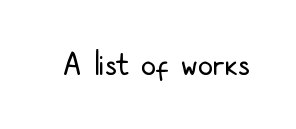
{"serif": "no", "italic": "no", "bold": "no", "weight": "regular", "width": "condensed", "stroke_contrast": "low", "x_height": "medium", "monospaced": "no", "underline": "no", "letter_spacing": "normal", "letter_spacing_em": 0.0, "glyph_px": 30}
